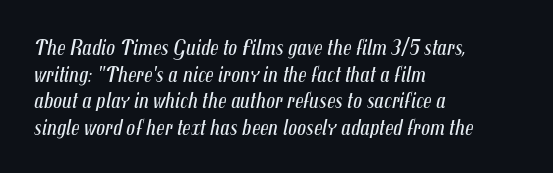
No extra tracking has been applied to these lines. A quiet, ordinary-to-light weight characterises the typeface. Bare-footed words on every line. Leftover space on each line is placed entirely after the last word. If you drew a line through each stem, it would be angled.
